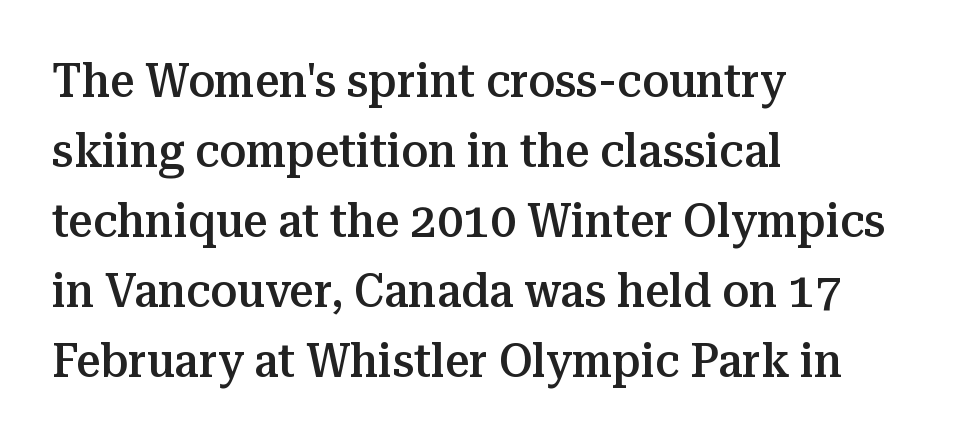
Q: Is the text bold? A: Semi-bold.
Q: Is the text italic (slanted)? A: No, it is upright.
Q: Is the typeface a serif or a sans-serif typeface? A: Serif.
Q: Is the text underlined? A: No.
Q: How is the paragraph aligned? A: Left-aligned.
Q: Is the spacing between letters normal or unusually wide? A: Normal.
Q: Is the spacing between lines tight, normal or loose? A: Normal.
Q: Width (condensed, normal, or wide)? A: Normal.
Q: Stroke contrast? A: Medium.
Q: x-height? A: Medium.
Q: Monospaced? A: No.
